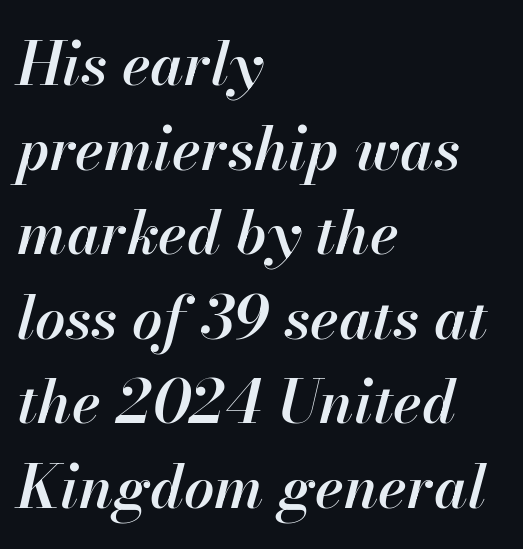
Q: Is the text bold? A: Semi-bold.
Q: Is the text italic (slanted)? A: Yes, it leans right by about 13 degrees.
Q: Is the text underlined? A: No.
Q: How is the paragraph aligned? A: Left-aligned.
Q: Is the spacing between letters normal or unusually wide? A: Normal.
Q: Is the spacing between lines tight, normal or loose? A: Normal.
Q: Width (condensed, normal, or wide)? A: Normal.
Q: Stroke contrast? A: High.
Q: x-height? A: Small.
Q: Monospaced? A: No.
